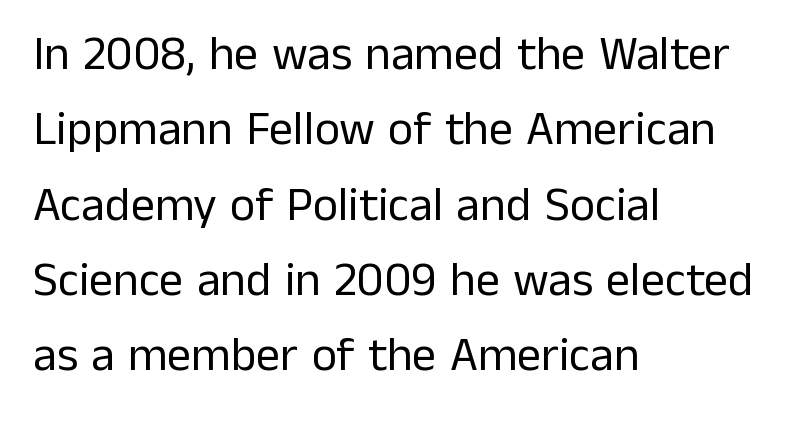
The image shows 48 px regular-weight sans-serif type, upright; set left-aligned, normal line spacing (1.57x), normal letter spacing, not underlined; low stroke contrast and a medium x-height.
